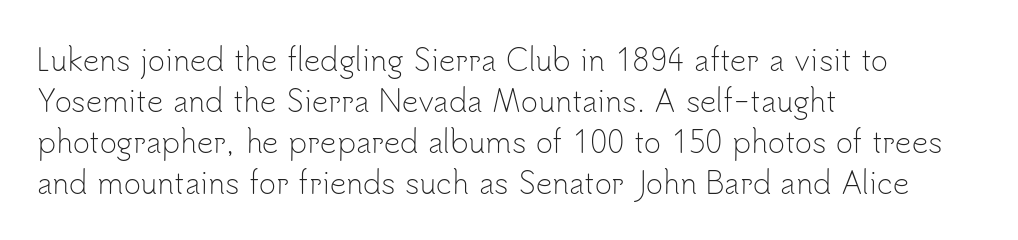
The image shows 29 px light sans-serif type, upright; set left-aligned, normal line spacing (1.41x), normal letter spacing, not underlined; low stroke contrast and a small x-height.
